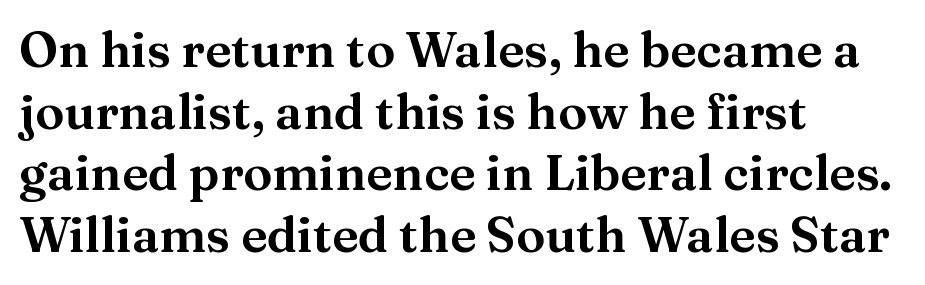
The image shows 49 px serif type, upright; set left-aligned, normal line spacing (1.26x), normal letter spacing, not underlined; medium stroke contrast and a medium x-height.
